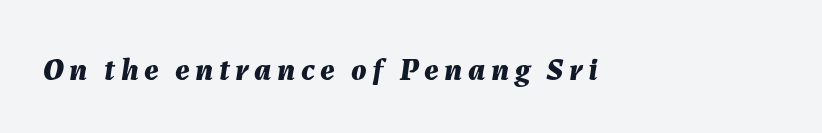
Weight: bold. You could not count columns in this text — the font is proportionally spaced. Lines of text with bare space underneath. The font's italic variant was chosen for this text.
